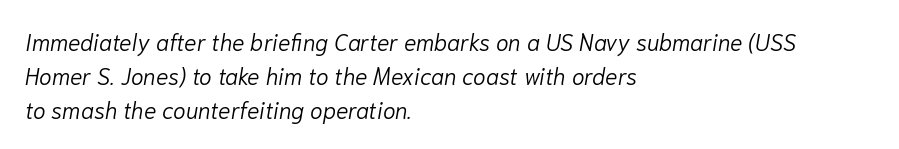
Q: Is the text bold? A: No.
Q: Is the text italic (slanted)? A: Yes, it leans right by about 10 degrees.
Q: Is the text underlined? A: No.
Q: How is the paragraph aligned? A: Left-aligned.
Q: Is the spacing between letters normal or unusually wide? A: Normal.
Q: Is the spacing between lines tight, normal or loose? A: Normal.
